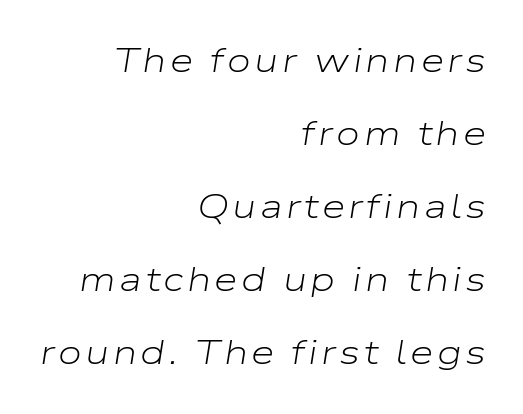
Weight: not bold — regular or lighter. Typeset ragged left — the right edge is the straight one. Do the characters align in a grid? No, the font is proportional. The whole block is typeset with a tilt.
